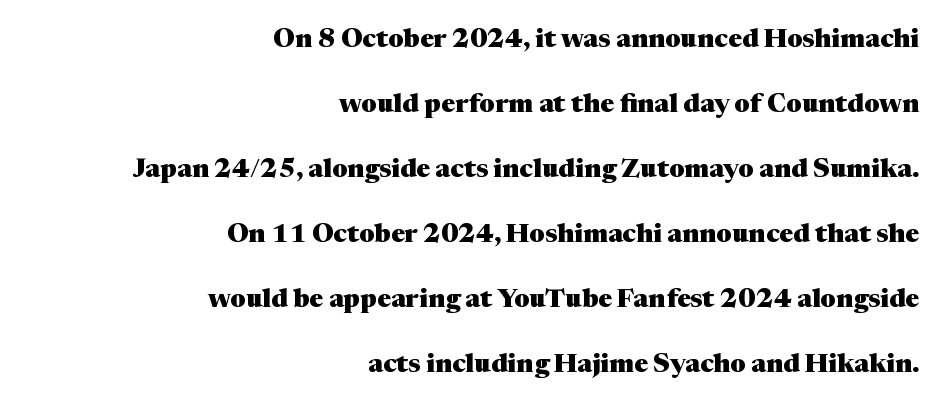
Layout note: lines flush right. The typesetting leans heavy: a genuine bold. Glance below the letters and you will spot only blank space. Summary of vertical rhythm: relaxed, with wide interline spacing. Every character sits straight up, as roman type does.
